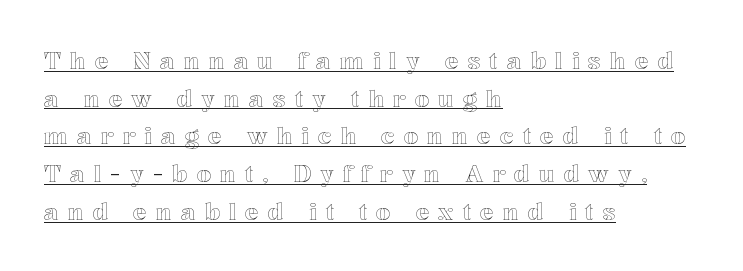
Q: Is the text italic (slanted)? A: No, it is upright.
Q: Is the text underlined? A: Yes.
Q: How is the paragraph aligned? A: Left-aligned.
Q: Is the spacing between letters normal or unusually wide? A: Unusually wide.
Q: Is the spacing between lines tight, normal or loose? A: Normal.
